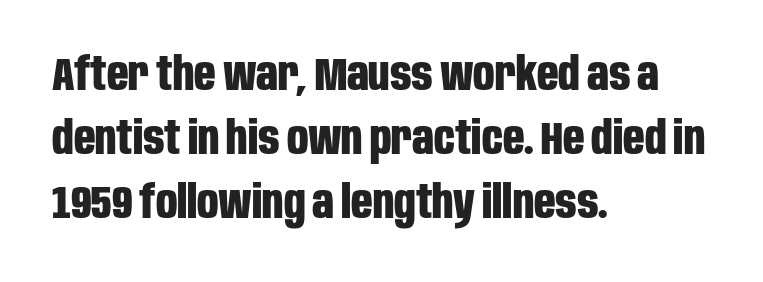
The image shows 47 px bold, condensed sans-serif type, upright; set left-aligned, normal line spacing (1.36x), normal letter spacing, not underlined; low stroke contrast and a large x-height.
